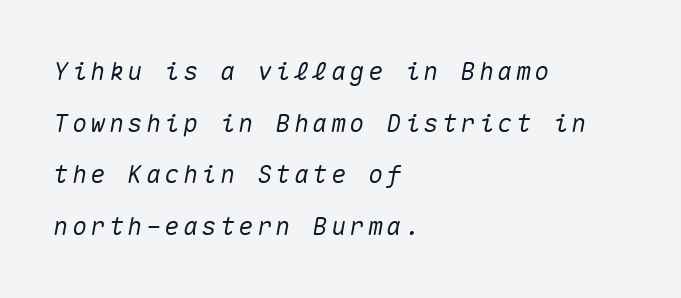
Q: Is the text italic (slanted)? A: Yes, it leans right by about 10 degrees.
Q: Is the text underlined? A: No.
Q: How is the paragraph aligned? A: Left-aligned.
Q: Is the spacing between lines tight, normal or loose? A: Loose.
